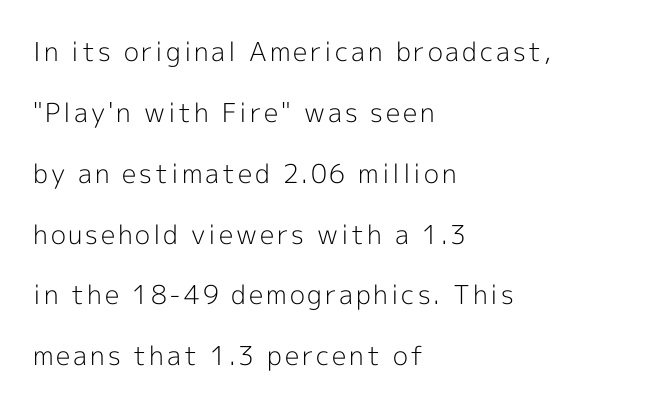
{"italic": "no", "bold": "no", "underline": "no", "align": "left", "line_spacing": "loose", "line_spacing_ratio": 2.34, "glyph_px": 26}
